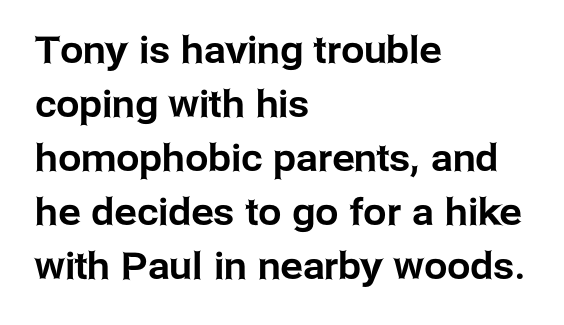
Q: Is the text italic (slanted)? A: No, it is upright.
Q: Is the typeface a serif or a sans-serif typeface? A: Sans-serif.
Q: Is the text underlined? A: No.
Q: How is the paragraph aligned? A: Left-aligned.
Q: Is the spacing between letters normal or unusually wide? A: Normal.
Q: Is the spacing between lines tight, normal or loose? A: Normal.
Q: Width (condensed, normal, or wide)? A: Normal.
Q: Stroke contrast? A: Low.
Q: x-height? A: Medium.
Q: Monospaced? A: No.
